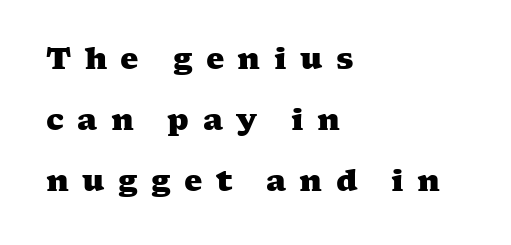
The image shows 29 px heavy, wide serif type; set left-aligned, loose line spacing (2.11x), unusually wide letter spacing (+0.46 em), not underlined; medium stroke contrast and a medium x-height.
